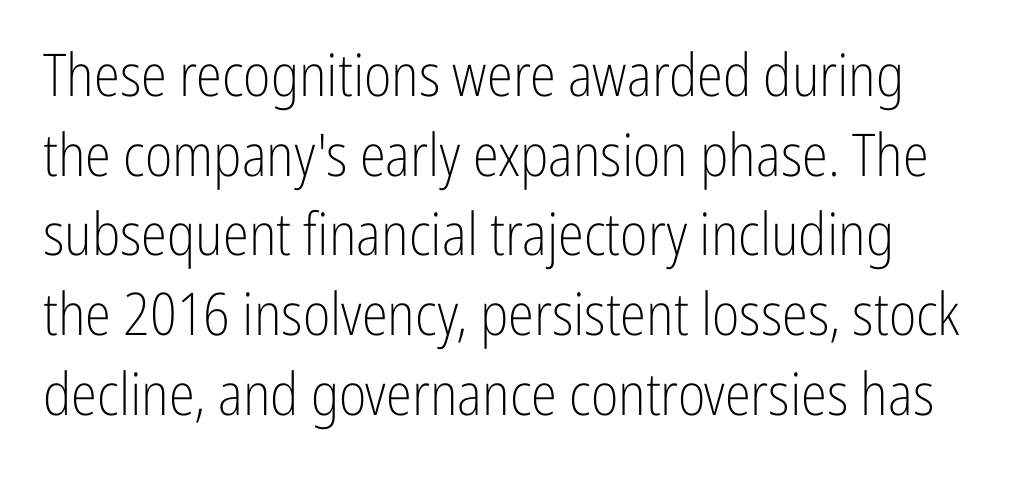
The image shows 59 px light, condensed sans-serif type, upright; set normal line spacing (1.35x), normal letter spacing, not underlined; low stroke contrast and a medium x-height.
